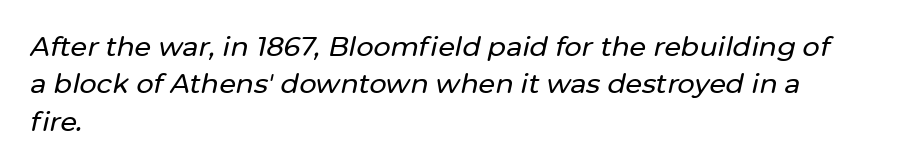
Q: Is the text italic (slanted)? A: Yes, it leans right by about 12 degrees.
Q: Is the text underlined? A: No.
Q: How is the paragraph aligned? A: Left-aligned.
Q: Is the spacing between letters normal or unusually wide? A: Normal.
Q: Is the spacing between lines tight, normal or loose? A: Normal.
